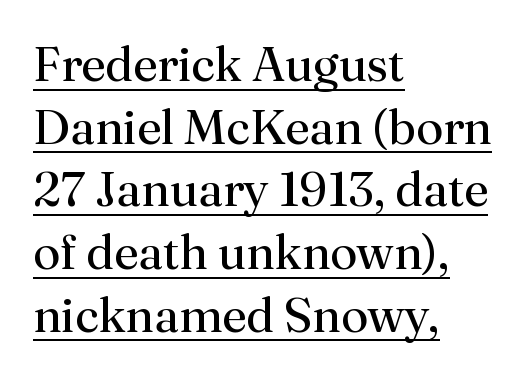
Q: Is the text bold? A: No.
Q: Is the text italic (slanted)? A: No, it is upright.
Q: Is the typeface a serif or a sans-serif typeface? A: Serif.
Q: Is the text underlined? A: Yes.
Q: How is the paragraph aligned? A: Left-aligned.
Q: Is the spacing between letters normal or unusually wide? A: Normal.
Q: Is the spacing between lines tight, normal or loose? A: Normal.
Q: Width (condensed, normal, or wide)? A: Normal.
Q: Stroke contrast? A: Medium.
Q: x-height? A: Small.
Q: Monospaced? A: No.
